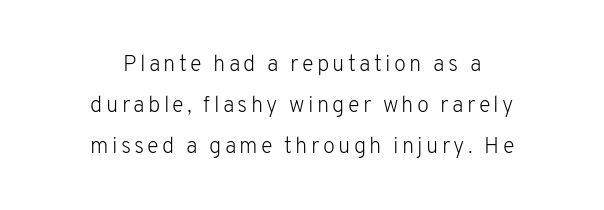
The image shows 22 px text type, upright; set centered, line spacing 1.87x, not underlined.
